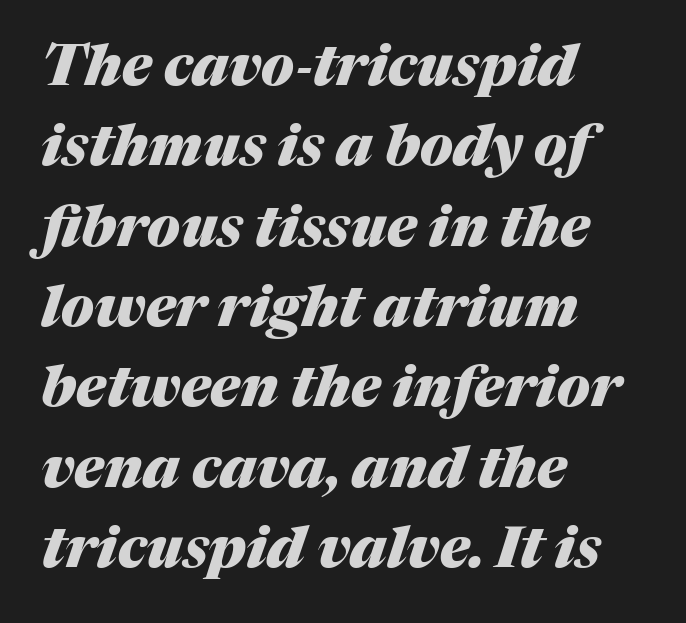
The setting favours the left margin, as ordinary paragraphs usually do. Looks like regular typesetting: each glyph gets only the width it needs. Just letters on the line, the space beneath them empty. There is no visible air inserted between adjacent glyphs.
